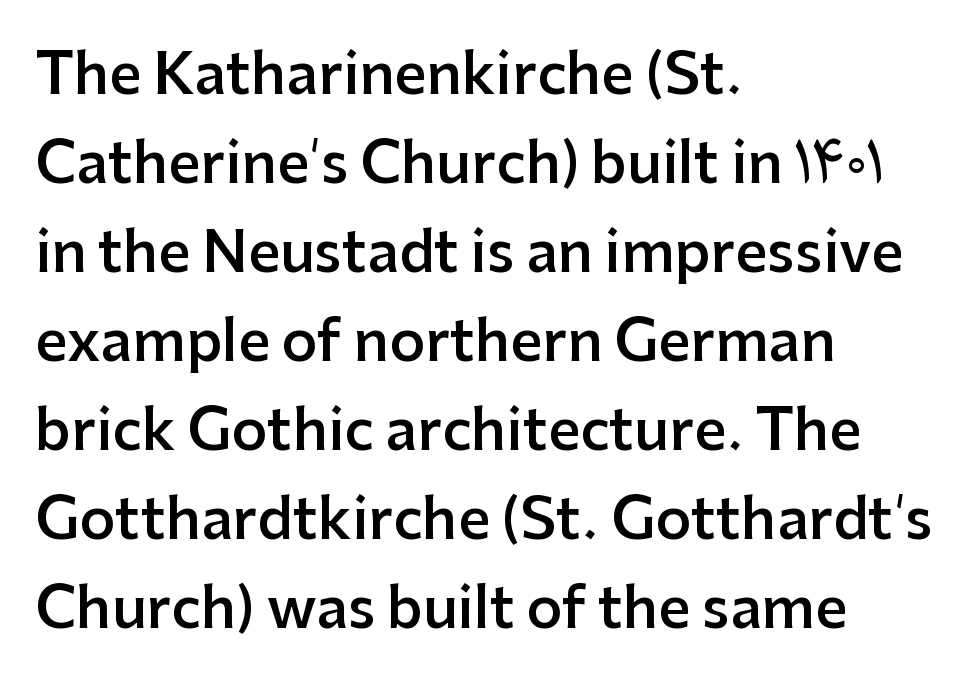
The image shows 56 px semibold sans-serif type, upright; set left-aligned, normal line spacing (1.59x), normal letter spacing, not underlined; low stroke contrast and a medium x-height.
